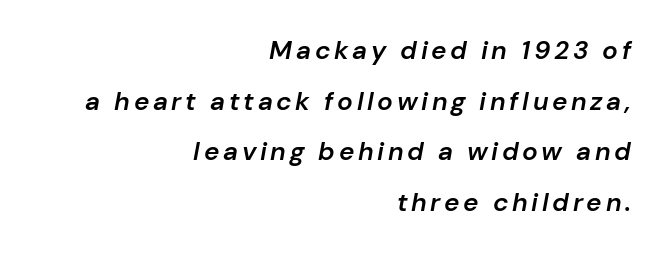
Q: Is the text bold? A: Semi-bold.
Q: Is the text italic (slanted)? A: Yes, it leans right by about 10 degrees.
Q: Is the text underlined? A: No.
Q: How is the paragraph aligned? A: Right-aligned.
Q: Is the spacing between lines tight, normal or loose? A: Loose.
